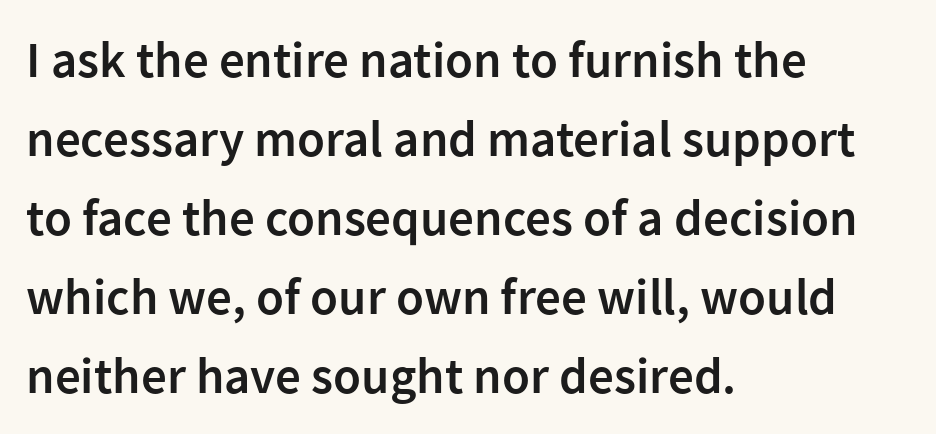
The specimen omits any rule beneath the text block's lines. Stroke thickness is moderately raised; the sample reads as semibold. You could not count columns in this text — the font is proportionally spaced. Which margin do the lines hug? The left one — the right edge is uneven.
